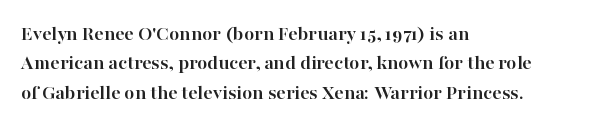
The image shows 21 px bold type, upright; set left-aligned, normal line spacing (1.4x), normal letter spacing, not underlined.
